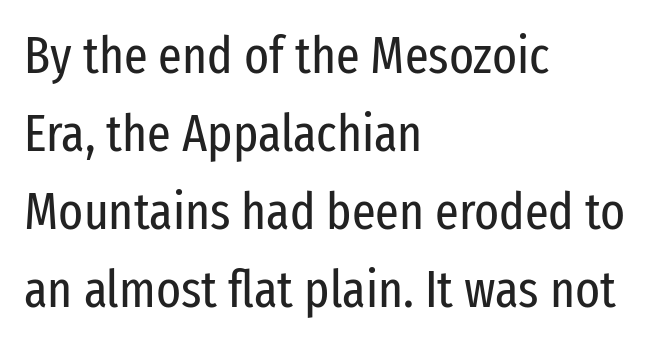
{"serif": "no", "italic": "no", "bold": "no", "weight": "regular", "width": "condensed", "stroke_contrast": "low", "x_height": "medium", "monospaced": "no", "underline": "no", "align": "left", "line_spacing": "normal", "line_spacing_ratio": 1.5, "letter_spacing": "normal", "letter_spacing_em": 0.0, "glyph_px": 52}
